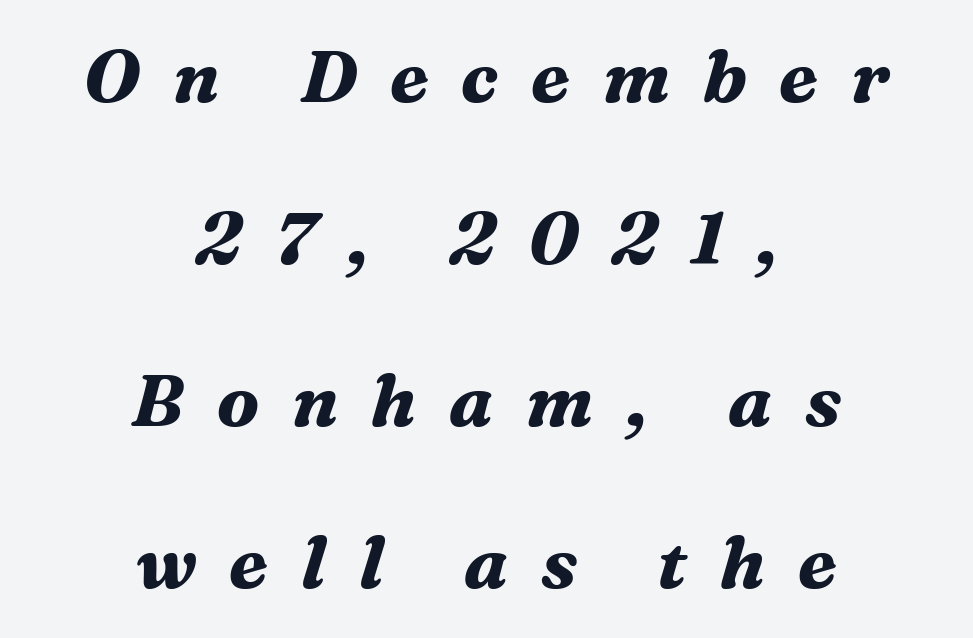
Q: Is the text bold? A: Yes.
Q: Is the text italic (slanted)? A: Yes, it leans right by about 16 degrees.
Q: Is the typeface a serif or a sans-serif typeface? A: Serif.
Q: Is the text underlined? A: No.
Q: How is the paragraph aligned? A: Centered.
Q: Is the spacing between letters normal or unusually wide? A: Unusually wide.
Q: Is the spacing between lines tight, normal or loose? A: Loose.
Q: Width (condensed, normal, or wide)? A: Normal.
Q: Stroke contrast? A: Medium.
Q: x-height? A: Medium.
Q: Monospaced? A: No.
